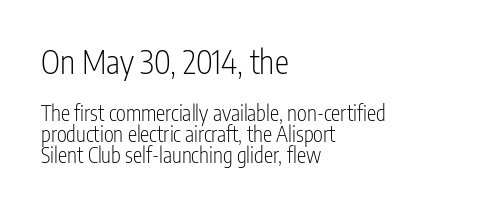
The image shows 32 px light, condensed sans-serif type, upright; set left-aligned, tight line spacing (1.0x), normal letter spacing, not underlined; the first (top) block is 1.52x larger; low stroke contrast and a medium x-height.
